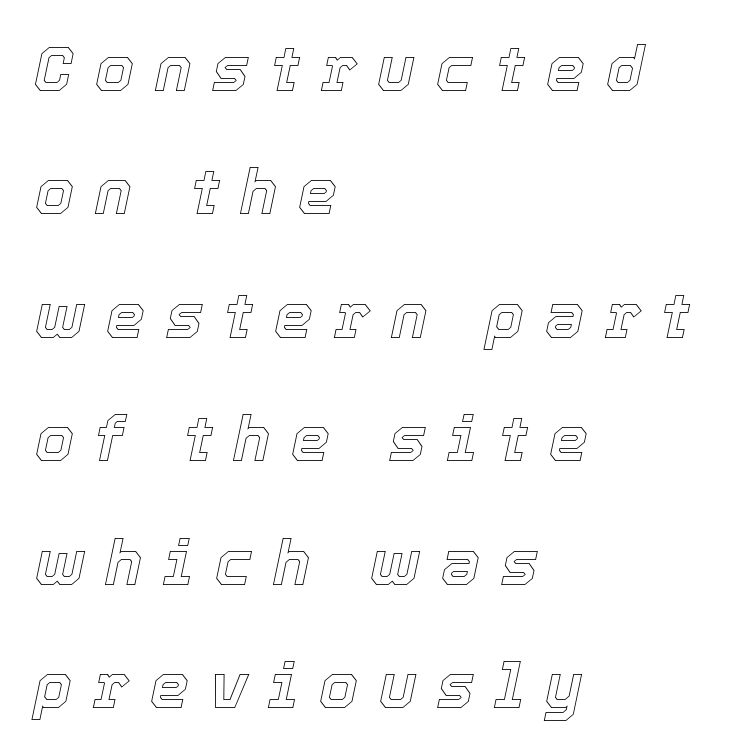
One-word summary of the alignment: left. Anything drawn beneath the words? Only blank space. Spacing between characters has been opened up far beyond the box default. A great deal of white space separates one row of letters from the next. A typesetter would call this proportional, since set widths differ per character. Observe the lean: these are italic letterforms.
